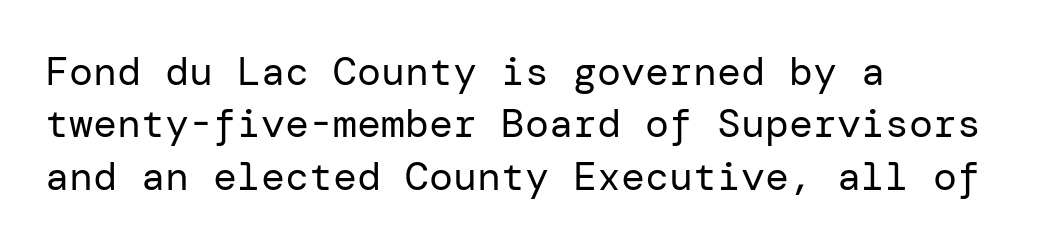
The image shows 40 px regular-weight sans-serif type, upright; set left-aligned, normal line spacing (1.31x), normal letter spacing, not underlined; low stroke contrast and a medium x-height.
